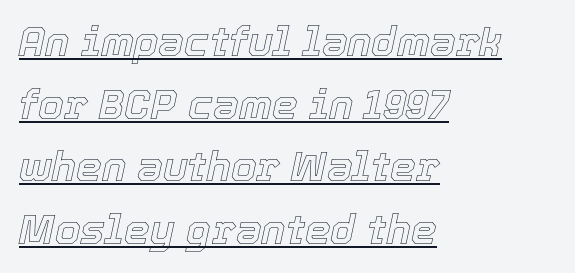
Q: Is the text italic (slanted)? A: Yes, it leans right by about 12 degrees.
Q: Is the text underlined? A: Yes.
Q: How is the paragraph aligned? A: Left-aligned.
Q: Is the spacing between letters normal or unusually wide? A: Normal.
Q: Is the spacing between lines tight, normal or loose? A: Normal.
Q: Width (condensed, normal, or wide)? A: Normal.
Q: x-height? A: Medium.
Q: Monospaced? A: No.
